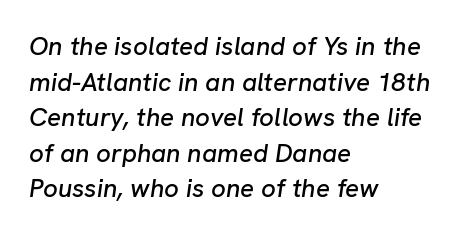
Q: Is the text italic (slanted)? A: Yes, it leans right by about 8 degrees.
Q: Is the text underlined? A: No.
Q: How is the paragraph aligned? A: Left-aligned.
Q: Is the spacing between letters normal or unusually wide? A: Normal.
Q: Is the spacing between lines tight, normal or loose? A: Normal.
